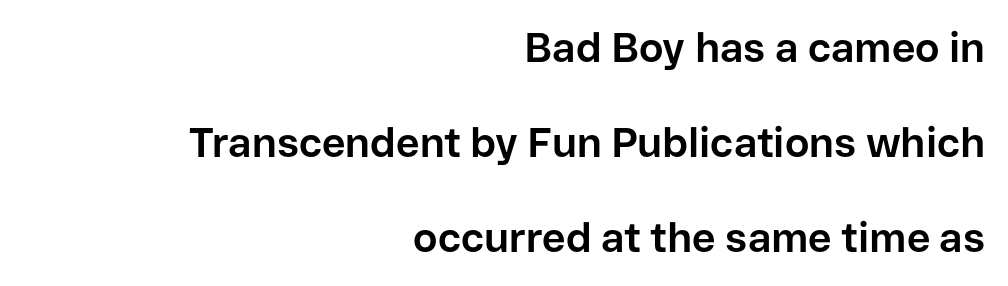
{"serif": "no", "italic": "no", "bold": "yes", "weight": "bold", "width": "normal", "stroke_contrast": "low", "x_height": "medium", "monospaced": "no", "underline": "no", "align": "right", "line_spacing": "loose", "line_spacing_ratio": 2.32, "letter_spacing": "normal", "letter_spacing_em": 0.0, "glyph_px": 41}
